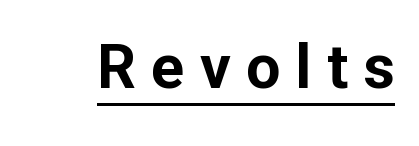
The image shows 61 px bold sans-serif type, upright; set unusually wide letter spacing (+0.25 em), underlined; low stroke contrast and a medium x-height.
